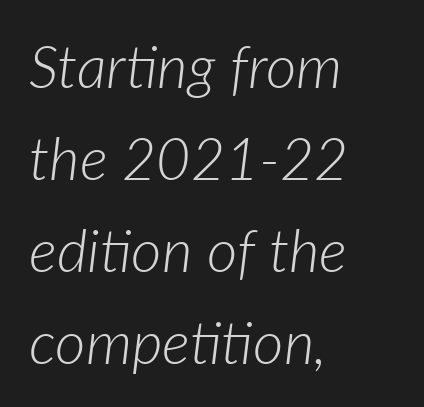
{"italic": "yes", "lean": "right", "slant_degrees": 7, "bold": "no", "weight": "light", "width": "normal", "stroke_contrast": "low", "x_height": "medium", "monospaced": "no", "underline": "no", "align": "left", "line_spacing": "normal", "line_spacing_ratio": 1.56, "letter_spacing": "normal", "letter_spacing_em": 0.0, "glyph_px": 59}
